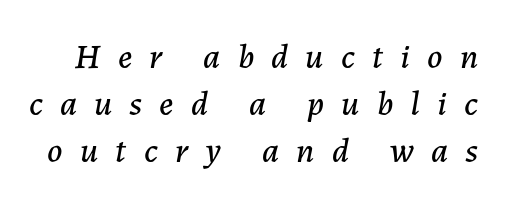
Horizontal bands of white between lines are of average thickness. The line texture is sparse and dotted thanks to wide tracking. Here the designer chose a conventional face with non-uniform glyph widths. The space beneath each line is pristine and unruled. Looking at the ascenders, they clearly lean.
